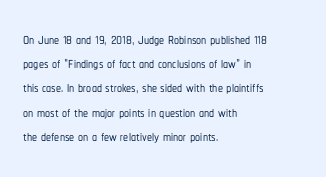
The image shows 20 px text type, upright; set left-aligned, line spacing 1.21x, normal letter spacing, not underlined.
